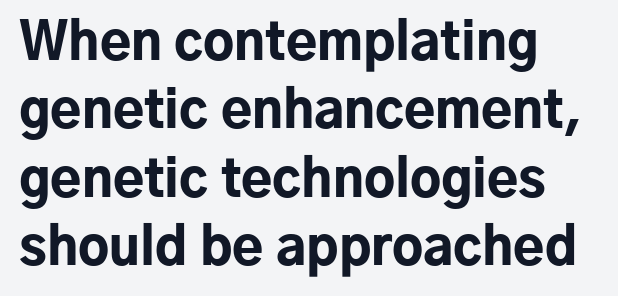
The image shows 51 px bold sans-serif type, upright; set left-aligned, normal line spacing (1.34x), normal letter spacing, not underlined; low stroke contrast and a medium x-height.
